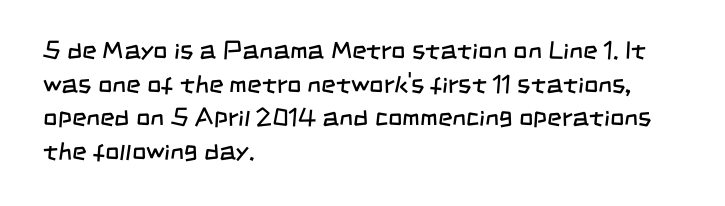
The image shows 25 px text type; set left-aligned, normal line spacing (1.35x), normal letter spacing, not underlined.
